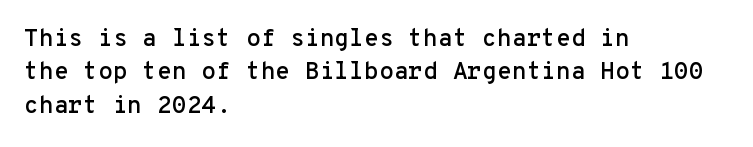
The image shows 24 px text type, upright; set left-aligned, normal line spacing (1.39x), normal letter spacing, not underlined.
